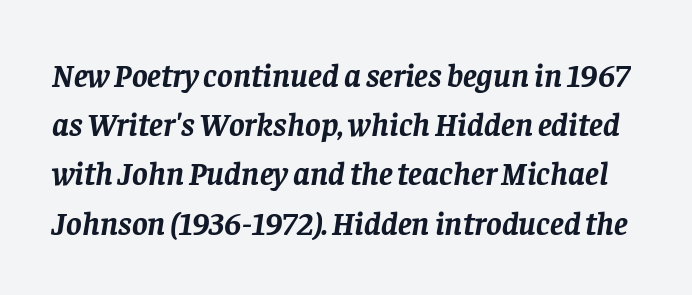
This sample keeps an unexceptional amount of space between lines. Slanted lettering throughout. Is this a fixed-width face? No — the glyphs have proportional, varying widths. Between one letter and the next there's only the usual sliver of space.
